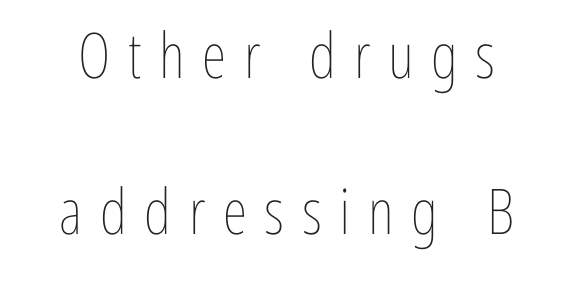
A typesetter would call this proportional, since set widths differ per character. What's the leading like? Stretched, with rows far apart. The letters look calm and open, with moderate or lighter stems. Observe the wide spacing: letters keep a clear distance from each other.
